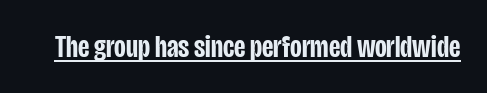
Q: Is the text bold? A: Semi-bold.
Q: Is the text italic (slanted)? A: No, it is upright.
Q: Is the typeface a serif or a sans-serif typeface? A: Sans-serif.
Q: Is the text underlined? A: Yes.
Q: Is the spacing between letters normal or unusually wide? A: Normal.
Q: Width (condensed, normal, or wide)? A: Condensed.
Q: Stroke contrast? A: Low.
Q: x-height? A: Large.
Q: Monospaced? A: No.
